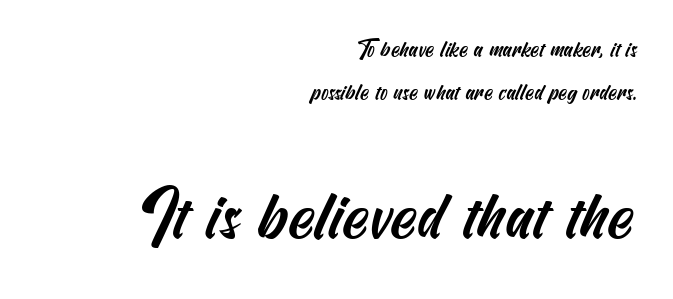
The image shows 66 px condensed sans-serif type; set right-aligned, loose line spacing (1.95x), normal letter spacing, not underlined; the second (bottom) block is 3.0x larger; medium stroke contrast and a small x-height.
